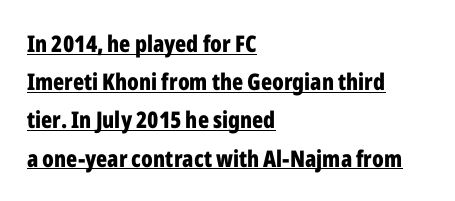
The image shows 23 px bold type, upright; set left-aligned, normal line spacing (1.66x), normal letter spacing, underlined.
